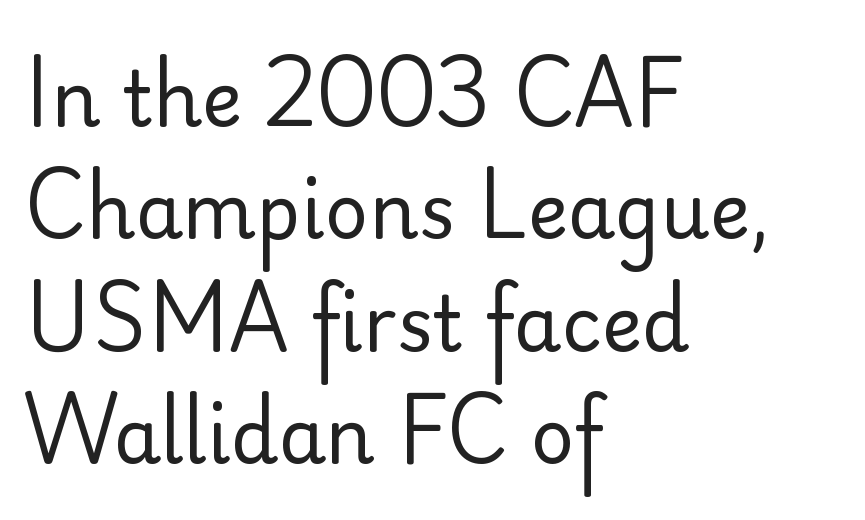
The image shows 76 px regular-weight sans-serif type, upright; set left-aligned, normal line spacing (1.48x), normal letter spacing, not underlined; low stroke contrast and a small x-height.
